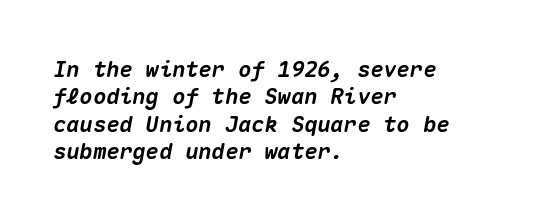
{"italic": "yes", "lean": "right", "slant_degrees": 10, "bold": "yes", "underline": "no", "align": "left", "line_spacing": "normal", "line_spacing_ratio": 1.25, "letter_spacing": "normal", "letter_spacing_em": 0.0, "glyph_px": 22}
